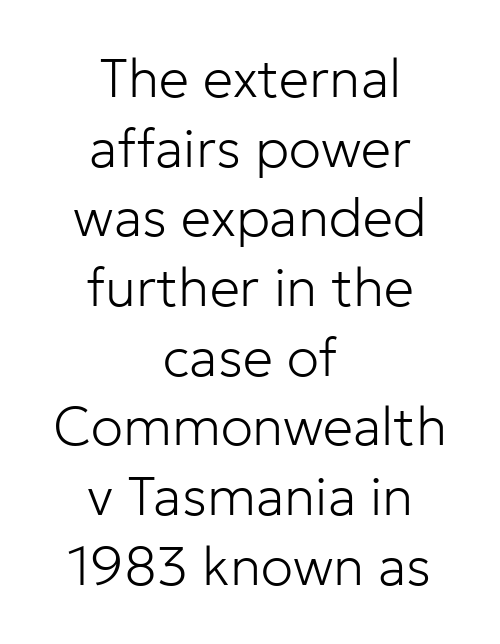
The image shows 54 px light sans-serif type, upright; set centered, normal line spacing (1.29x), normal letter spacing, not underlined; low stroke contrast and a medium x-height.
